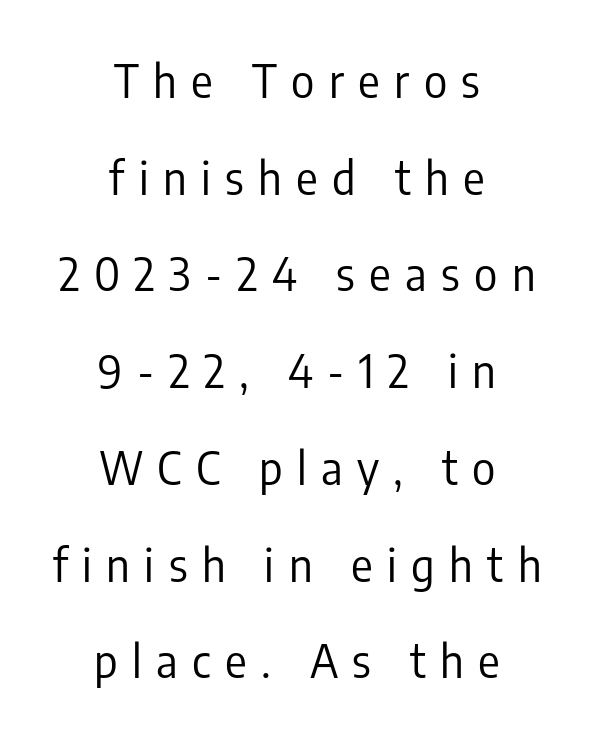
Q: Is the text bold? A: No.
Q: Is the text italic (slanted)? A: No, it is upright.
Q: Is the typeface a serif or a sans-serif typeface? A: Sans-serif.
Q: Is the text underlined? A: No.
Q: How is the paragraph aligned? A: Centered.
Q: Is the spacing between letters normal or unusually wide? A: Unusually wide.
Q: Is the spacing between lines tight, normal or loose? A: Loose.
Q: Width (condensed, normal, or wide)? A: Condensed.
Q: Stroke contrast? A: Low.
Q: x-height? A: Medium.
Q: Monospaced? A: No.
